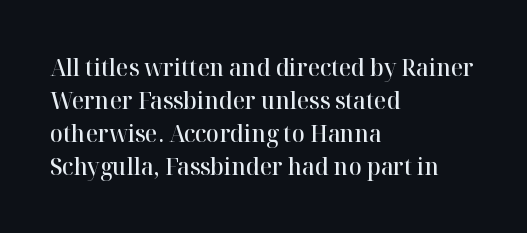
Q: Is the text bold? A: Semi-bold.
Q: Is the text italic (slanted)? A: No, it is upright.
Q: Is the text underlined? A: No.
Q: How is the paragraph aligned? A: Left-aligned.
Q: Is the spacing between letters normal or unusually wide? A: Normal.
Q: Is the spacing between lines tight, normal or loose? A: Normal.
